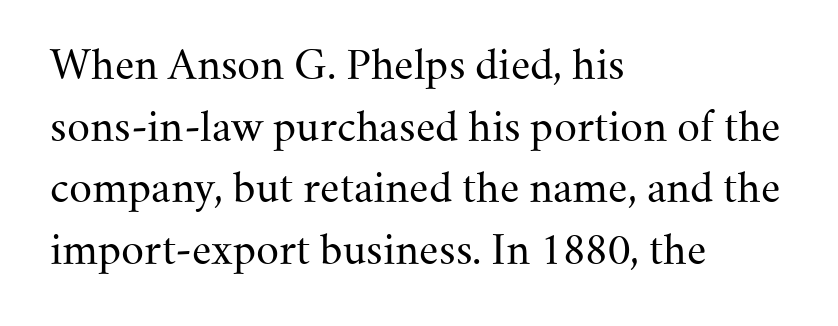
The image shows 40 px regular-weight serif type, upright; set left-aligned, normal line spacing (1.54x), normal letter spacing, not underlined; medium stroke contrast and a small x-height.
